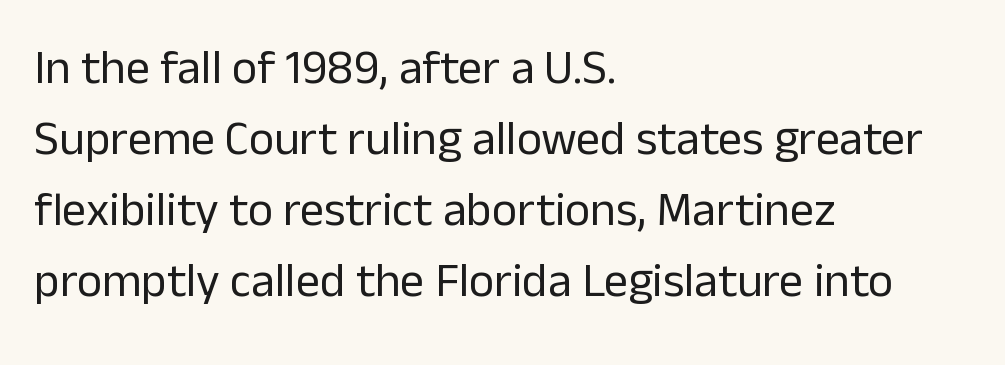
The characters are drawn with everyday or finer stroke widths. Horizontal bands of white between lines are of average thickness. The lettering stays uniformly vertical, giving the passage a roman look. A typesetter would call this proportional, since set widths differ per character. Check under the words: just untouched page.
